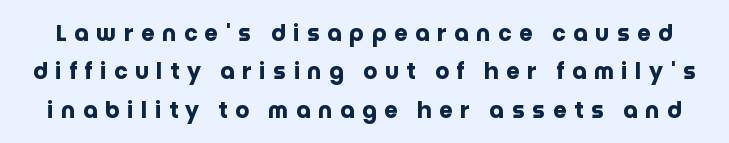
The image shows 22 px bold type, upright; set line spacing 1.75x, unusually wide letter spacing (+0.34 em), not underlined.
